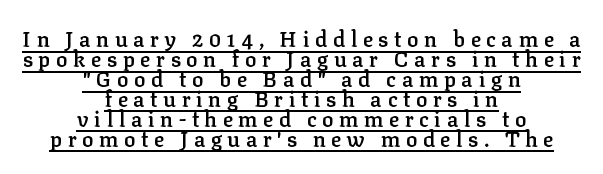
Q: Is the text bold? A: Semi-bold.
Q: Is the text italic (slanted)? A: No, it is upright.
Q: Is the text underlined? A: Yes.
Q: How is the paragraph aligned? A: Centered.
Q: Is the spacing between letters normal or unusually wide? A: Unusually wide.
Q: Is the spacing between lines tight, normal or loose? A: Tight.
